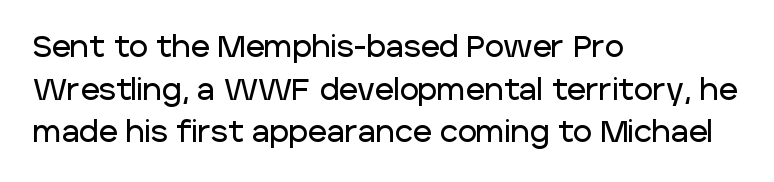
Q: Is the text italic (slanted)? A: No, it is upright.
Q: Is the typeface a serif or a sans-serif typeface? A: Sans-serif.
Q: Is the text underlined? A: No.
Q: How is the paragraph aligned? A: Left-aligned.
Q: Is the spacing between letters normal or unusually wide? A: Normal.
Q: Is the spacing between lines tight, normal or loose? A: Normal.
Q: Width (condensed, normal, or wide)? A: Normal.
Q: Stroke contrast? A: Low.
Q: x-height? A: Large.
Q: Monospaced? A: No.
